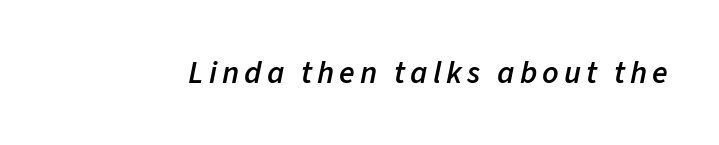
Q: Is the text bold? A: Semi-bold.
Q: Is the text italic (slanted)? A: Yes, it leans right by about 11 degrees.
Q: Is the text underlined? A: No.
Q: Width (condensed, normal, or wide)? A: Normal.
Q: Stroke contrast? A: Low.
Q: x-height? A: Medium.
Q: Monospaced? A: No.
